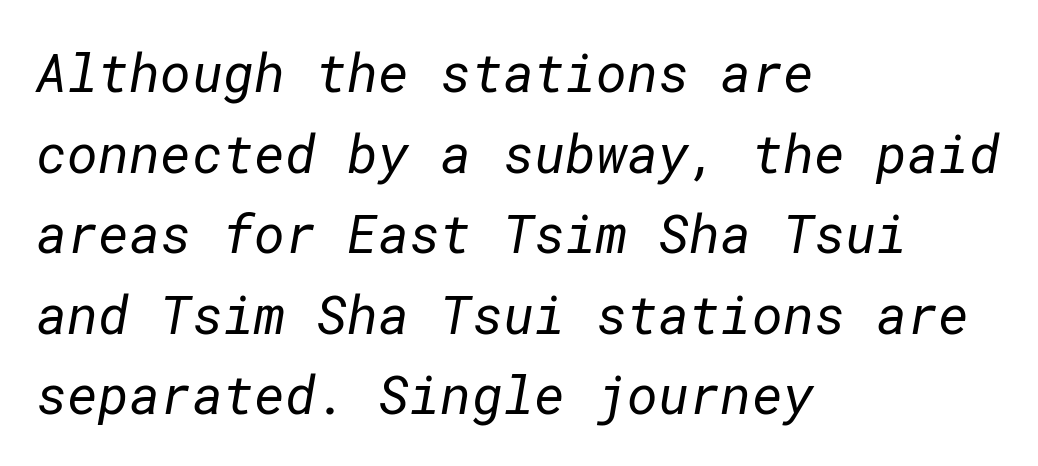
The image shows 53 px regular-weight sans-serif type; set left-aligned, normal line spacing (1.52x), normal letter spacing, not underlined; low stroke contrast and a medium x-height.
